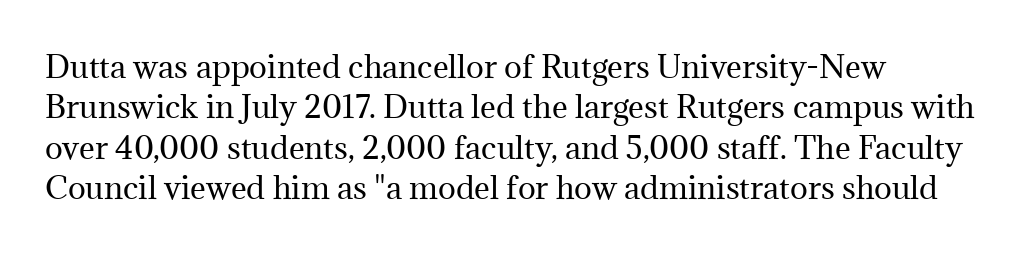
{"serif": "yes", "italic": "no", "bold": "no", "weight": "regular", "width": "normal", "stroke_contrast": "medium", "x_height": "medium", "monospaced": "no", "underline": "no", "align": "left", "line_spacing": "normal", "line_spacing_ratio": 1.35, "letter_spacing": "normal", "letter_spacing_em": 0.0, "glyph_px": 30}
